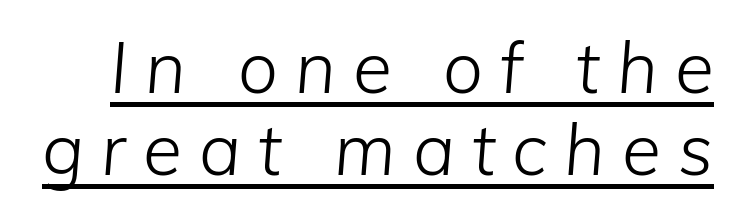
Is the stroke heavy? The answer is a plain regular-or-lighter. The rendering applies a slant to the glyphs. A baseline rule has been typeset under these characters. The face used here is proportionally spaced, like ordinary book or web type.
